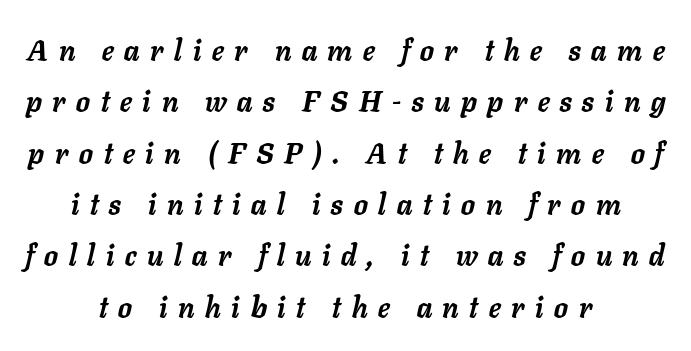
Character widths vary here, with narrow letters taking less room than wide ones. The axis of the letterforms is tilted away from vertical. Caption: multi-line text, centered on the measure. The letters are bold, with thick, heavy strokes. Words float on clear page, feet unadorned. There is plenty of visible air inserted between adjacent glyphs.
